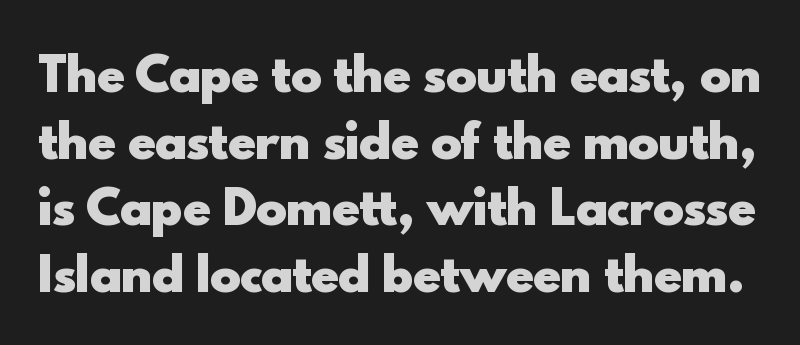
{"serif": "no", "italic": "no", "bold": "yes", "weight": "heavy", "width": "normal", "x_height": "small", "monospaced": "no", "underline": "no", "line_spacing": "normal", "line_spacing_ratio": 1.45, "letter_spacing": "normal", "letter_spacing_em": 0.0, "glyph_px": 46}
